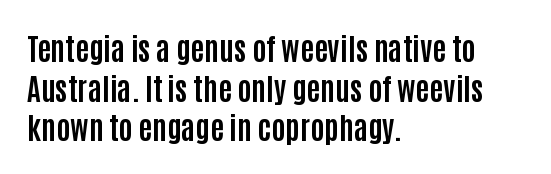
The image shows 30 px bold, condensed sans-serif type, upright; set left-aligned, normal line spacing (1.32x), normal letter spacing, not underlined; low stroke contrast and a large x-height.
